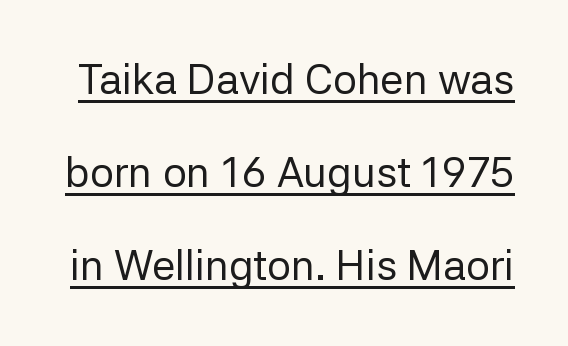
{"serif": "no", "italic": "no", "bold": "no", "weight": "regular", "width": "normal", "stroke_contrast": "low", "x_height": "medium", "monospaced": "no", "underline": "yes", "line_spacing": "loose", "line_spacing_ratio": 2.22, "letter_spacing": "normal", "letter_spacing_em": 0.0, "glyph_px": 42}
